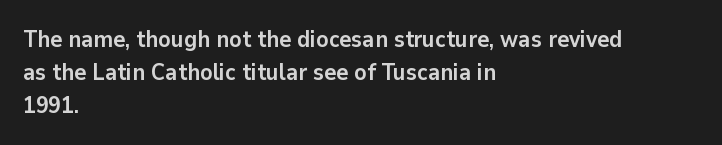
The image shows 23 px bold type, upright; set left-aligned, normal line spacing (1.43x), normal letter spacing, not underlined.
